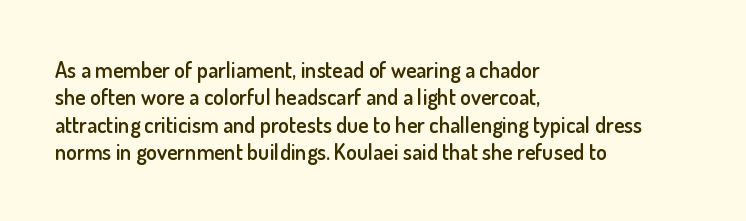
The image shows 22 px text type, upright; set left-aligned, line spacing 1.24x, normal letter spacing, not underlined.
